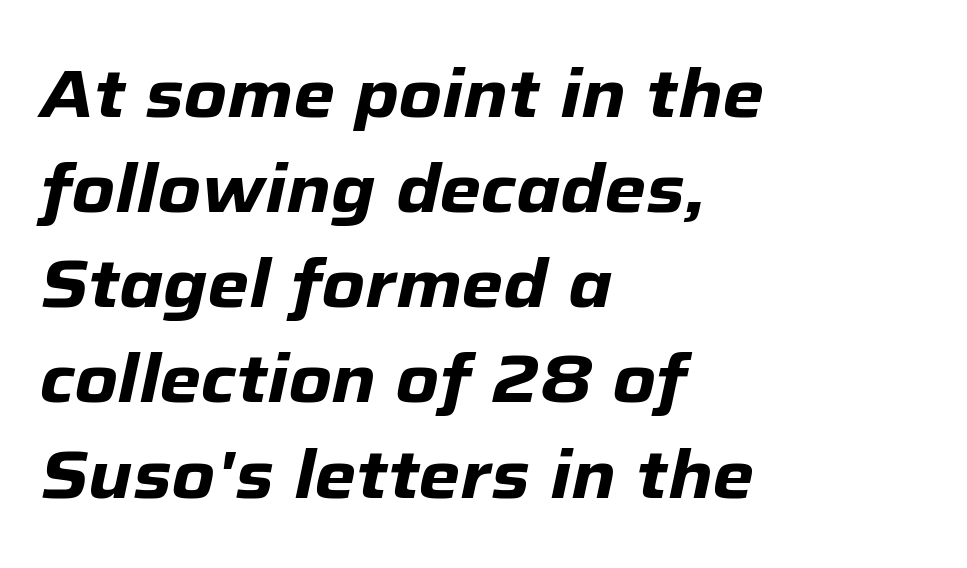
Typesetter's note: full bold, strokes at maximum text heaviness. The typography opts for an oblique posture over an upright one. The text block is weighted toward the left margin, trailing off unevenly rightward. Each letter keeps its own natural width here, so spacing adapts to shape. Descenders hang freely into open space.
